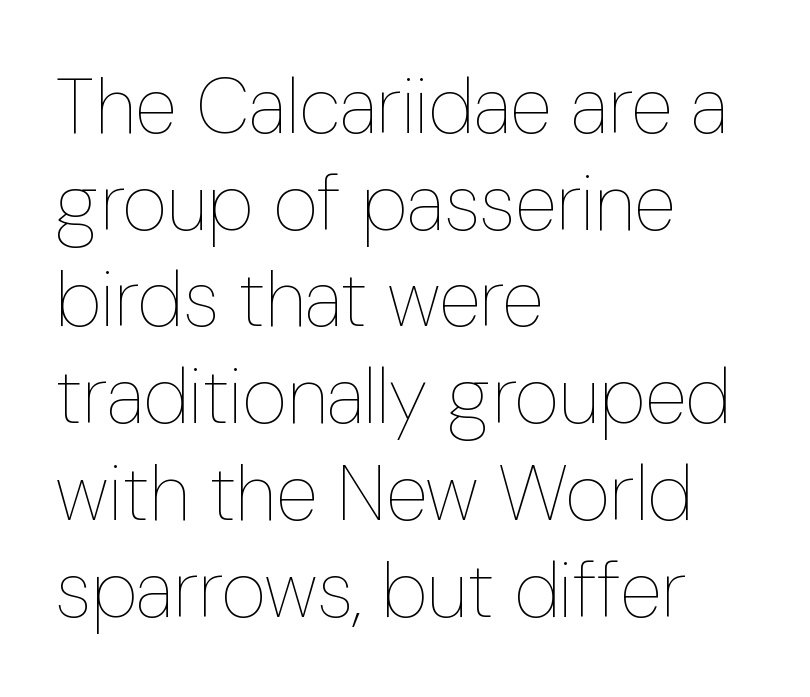
Q: Is the text bold? A: No.
Q: Is the text italic (slanted)? A: No, it is upright.
Q: Is the text underlined? A: No.
Q: How is the paragraph aligned? A: Left-aligned.
Q: Is the spacing between letters normal or unusually wide? A: Normal.
Q: Width (condensed, normal, or wide)? A: Condensed.
Q: Stroke contrast? A: Low.
Q: x-height? A: Medium.
Q: Monospaced? A: No.
